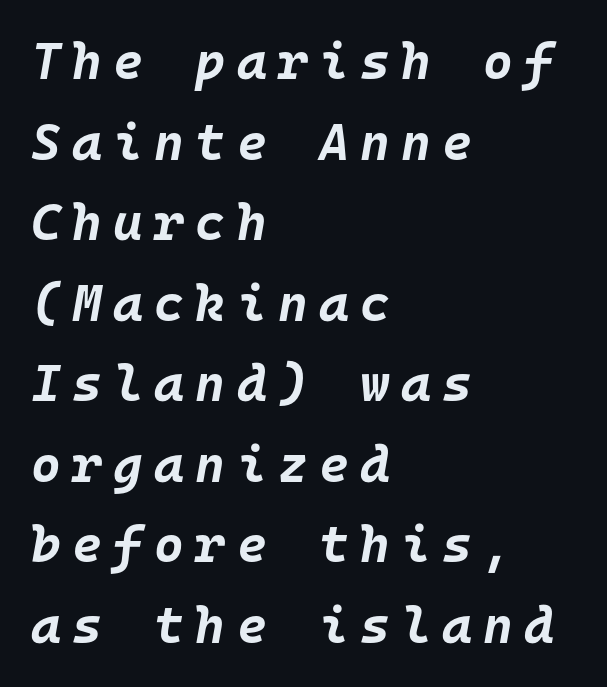
{"italic": "yes", "lean": "right", "slant_degrees": 10, "bold": "yes", "weight": "bold", "width": "normal", "stroke_contrast": "low", "x_height": "large", "monospaced": "yes", "underline": "no", "align": "left", "line_spacing": "normal", "line_spacing_ratio": 1.58, "letter_spacing": "wide", "letter_spacing_em": 0.22, "glyph_px": 51}
